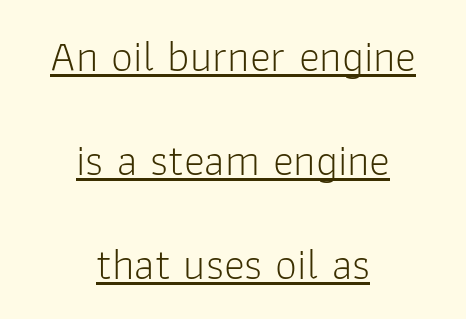
The image shows 44 px light sans-serif type, upright; set centered, loose line spacing (2.36x), normal letter spacing, underlined; low stroke contrast and a medium x-height.
